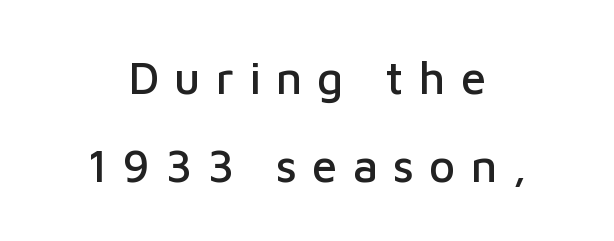
Q: Is the text italic (slanted)? A: No, it is upright.
Q: Is the typeface a serif or a sans-serif typeface? A: Sans-serif.
Q: Is the text underlined? A: No.
Q: How is the paragraph aligned? A: Centered.
Q: Is the spacing between letters normal or unusually wide? A: Unusually wide.
Q: Is the spacing between lines tight, normal or loose? A: Loose.
Q: Width (condensed, normal, or wide)? A: Normal.
Q: Stroke contrast? A: Low.
Q: x-height? A: Medium.
Q: Monospaced? A: No.
